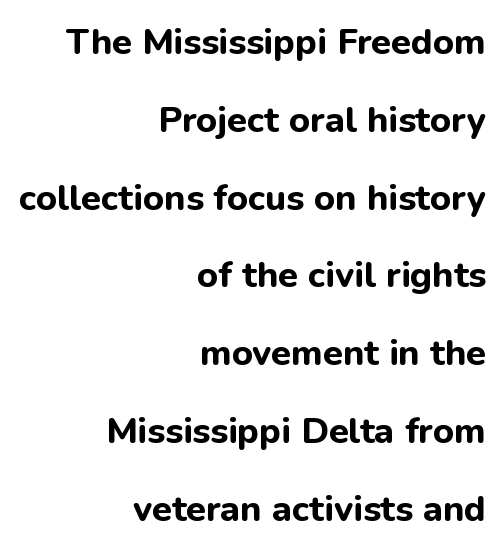
The image shows 36 px bold sans-serif type, upright; set right-aligned, loose line spacing (2.16x), normal letter spacing, not underlined; low stroke contrast and a medium x-height.
